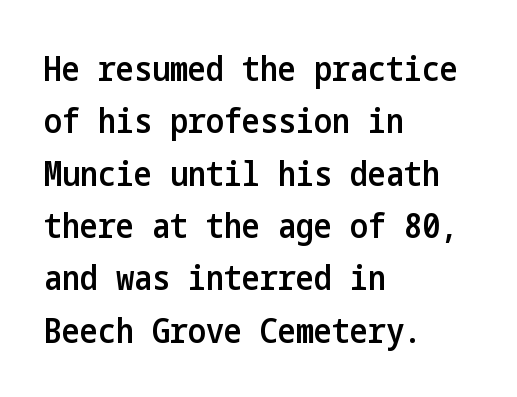
{"serif": "no", "italic": "no", "bold": "semi", "weight": "semibold", "width": "condensed", "stroke_contrast": "low", "x_height": "medium", "underline": "no", "align": "left", "line_spacing": "normal", "line_spacing_ratio": 1.54, "letter_spacing": "normal", "letter_spacing_em": 0.0, "glyph_px": 34}
